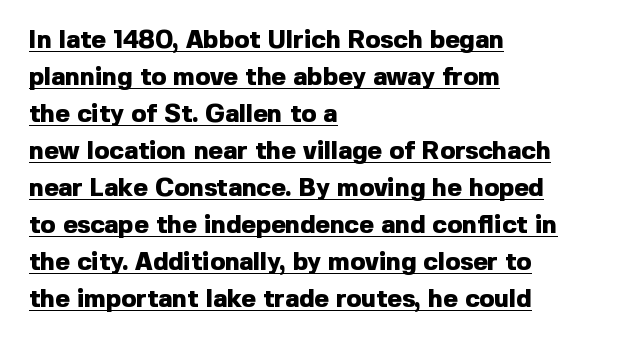
Q: Is the text bold? A: Yes.
Q: Is the text italic (slanted)? A: No, it is upright.
Q: Is the text underlined? A: Yes.
Q: How is the paragraph aligned? A: Left-aligned.
Q: Is the spacing between letters normal or unusually wide? A: Normal.
Q: Is the spacing between lines tight, normal or loose? A: Normal.
